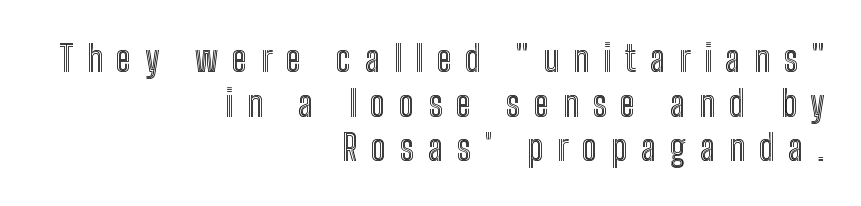
Q: Is the text italic (slanted)? A: No, it is upright.
Q: Is the text underlined? A: No.
Q: How is the paragraph aligned? A: Right-aligned.
Q: Is the spacing between letters normal or unusually wide? A: Unusually wide.
Q: Width (condensed, normal, or wide)? A: Condensed.
Q: x-height? A: Medium.
Q: Monospaced? A: No.
